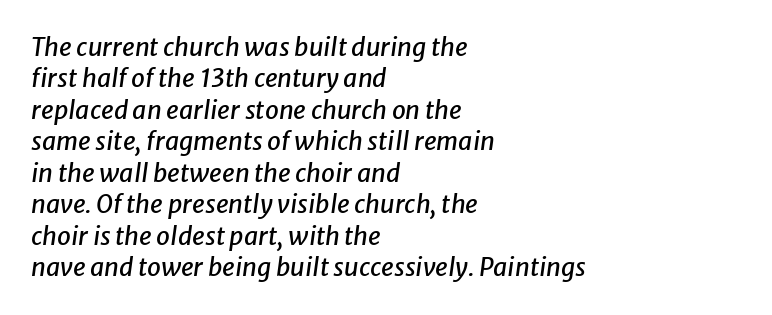
The paragraph shown leans on its left margin. Designer's note — italics engaged. Whoever set this chose a conventional vertical rhythm. No extra tracking has been applied to these lines.
